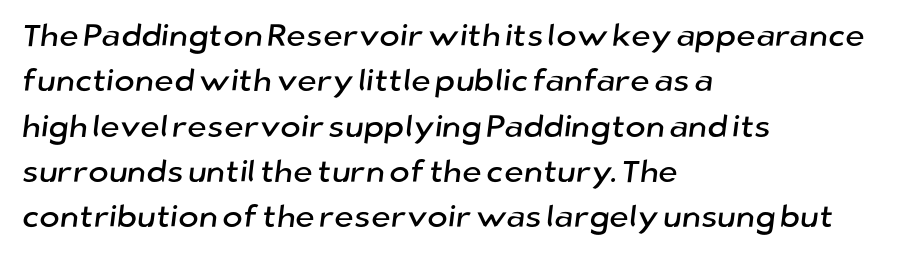
Is there much room between lines? A standard amount, neither cramped nor airy. These lines are rendered in a variable-pitch font. Short and long lines alike share a common starting point at left. The space beneath each line is pristine and unruled. Look at the bottom of the vertical strokes: they stop flat, with no serifs. What stands out about the letter spacing? Nothing — it is the standard amount.
